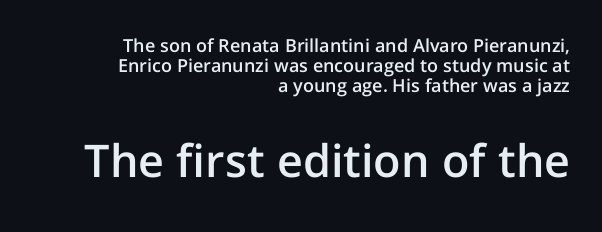
The image shows 45 px semibold sans-serif type, upright; set right-aligned, tight line spacing (1.12x), normal letter spacing, not underlined; the second (bottom) block is 2.5x larger; low stroke contrast and a medium x-height.
